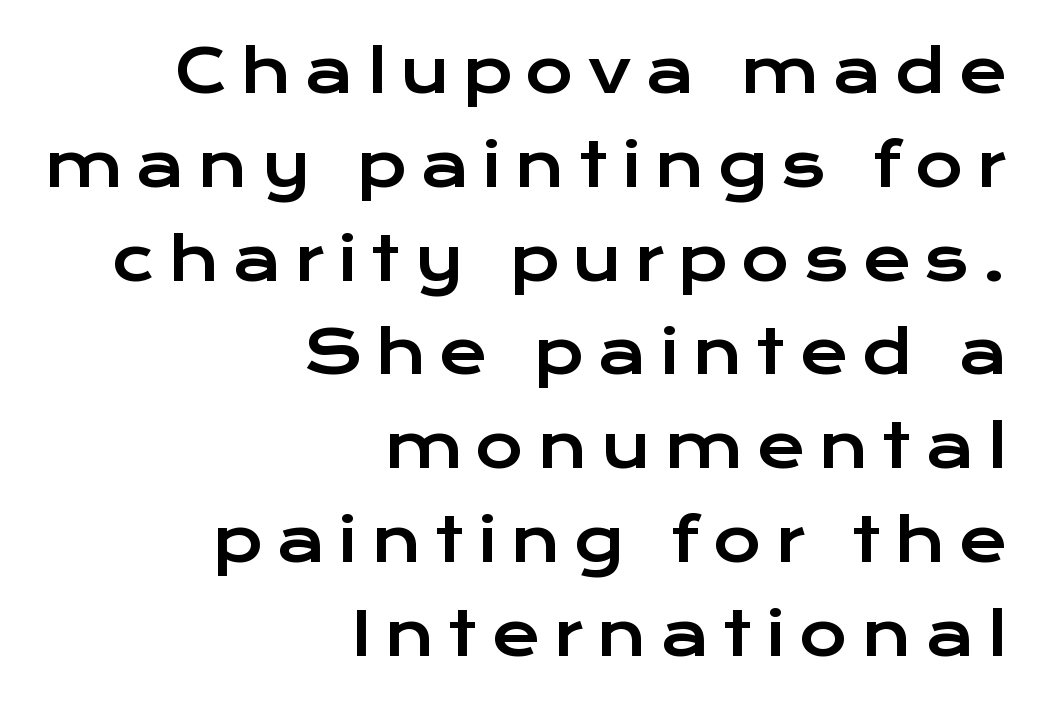
Q: Is the text italic (slanted)? A: No, it is upright.
Q: Is the typeface a serif or a sans-serif typeface? A: Sans-serif.
Q: Is the text underlined? A: No.
Q: How is the paragraph aligned? A: Right-aligned.
Q: Is the spacing between letters normal or unusually wide? A: Unusually wide.
Q: Is the spacing between lines tight, normal or loose? A: Normal.
Q: Width (condensed, normal, or wide)? A: Wide.
Q: Stroke contrast? A: Low.
Q: x-height? A: Medium.
Q: Monospaced? A: No.
